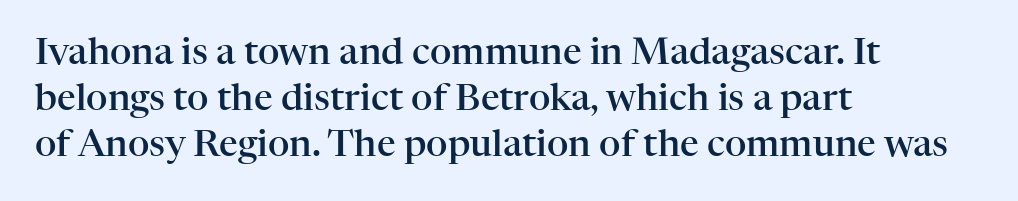
The rendering uses a moderate line-height, typical for paragraphs. Nope, not italic — everything's standing straight. Between one letter and the next there's only the usual sliver of space. The passage shown is typed in a proportional face where columns would drift. Look at the bottom of the vertical strokes: they flare into serifs here. A bit beefed up — I'd call it semibold rather than bold.
